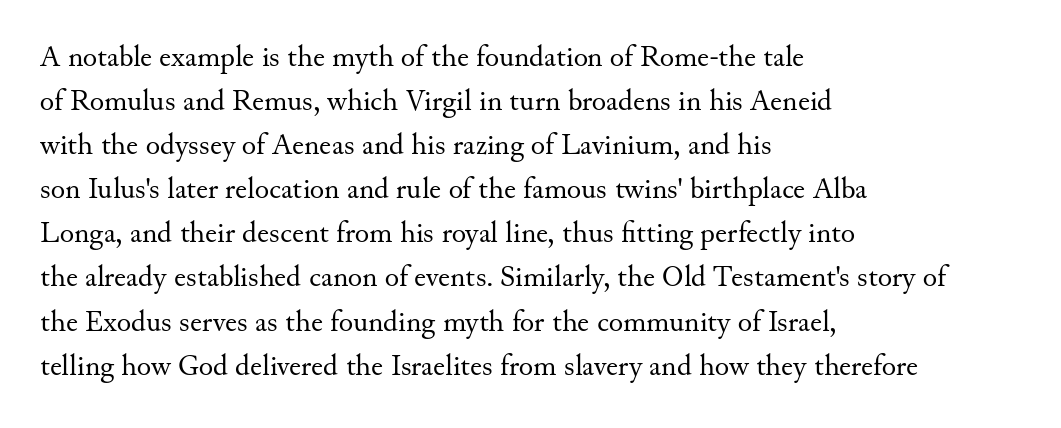
{"serif": "yes", "italic": "no", "bold": "no", "weight": "regular", "width": "normal", "stroke_contrast": "medium", "x_height": "small", "monospaced": "no", "underline": "no", "align": "left", "line_spacing": "normal", "line_spacing_ratio": 1.47, "letter_spacing": "normal", "letter_spacing_em": 0.0, "glyph_px": 30}
